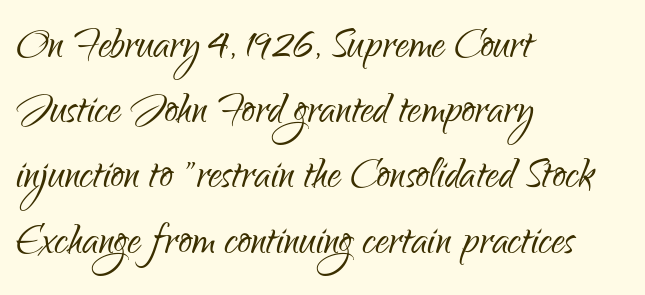
{"serif": "no", "bold": "no", "weight": "light", "width": "condensed", "stroke_contrast": "low", "x_height": "small", "monospaced": "no", "underline": "no", "align": "left", "line_spacing_ratio": 1.23, "letter_spacing": "normal", "letter_spacing_em": 0.0, "glyph_px": 53}
